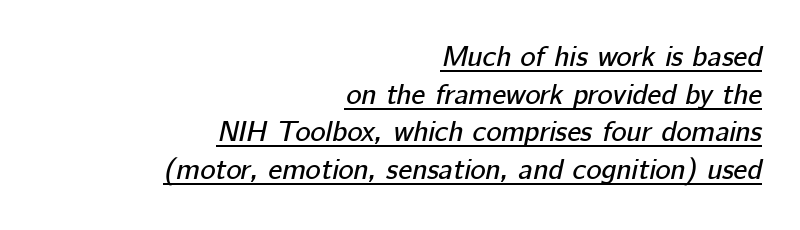
{"italic": "yes", "lean": "right", "slant_degrees": 12, "width": "normal", "stroke_contrast": "low", "x_height": "medium", "monospaced": "no", "underline": "yes", "align": "right", "line_spacing": "normal", "line_spacing_ratio": 1.3, "letter_spacing": "normal", "letter_spacing_em": 0.0, "glyph_px": 29}
